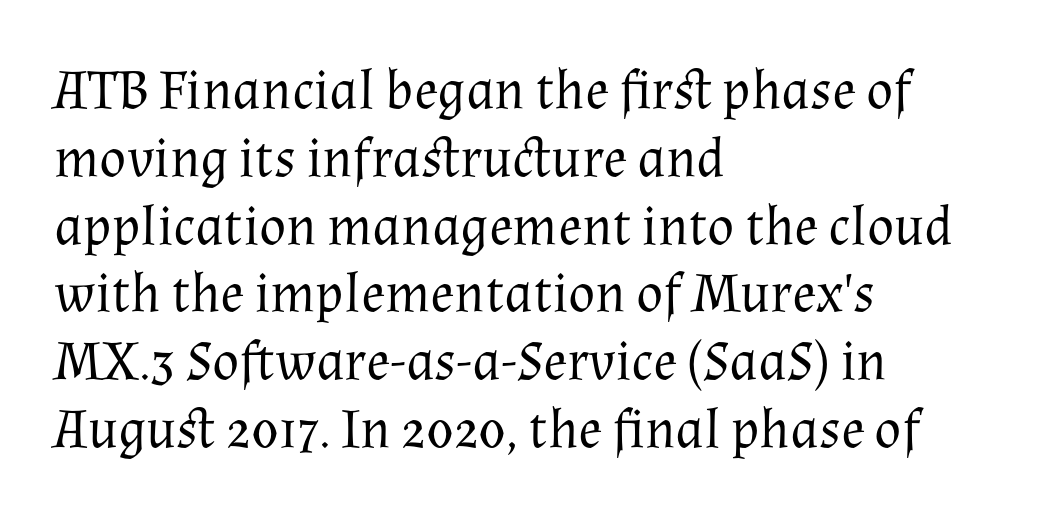
Q: Is the text bold? A: No.
Q: Is the text italic (slanted)? A: No, it is upright.
Q: Is the typeface a serif or a sans-serif typeface? A: Serif.
Q: Is the text underlined? A: No.
Q: How is the paragraph aligned? A: Left-aligned.
Q: Is the spacing between letters normal or unusually wide? A: Normal.
Q: Width (condensed, normal, or wide)? A: Normal.
Q: Stroke contrast? A: Medium.
Q: x-height? A: Medium.
Q: Monospaced? A: No.
